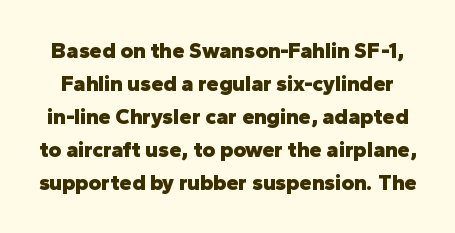
{"italic": "no", "bold": "yes", "underline": "no", "line_spacing": "normal", "line_spacing_ratio": 1.5, "letter_spacing": "normal", "letter_spacing_em": 0.0, "glyph_px": 22}
